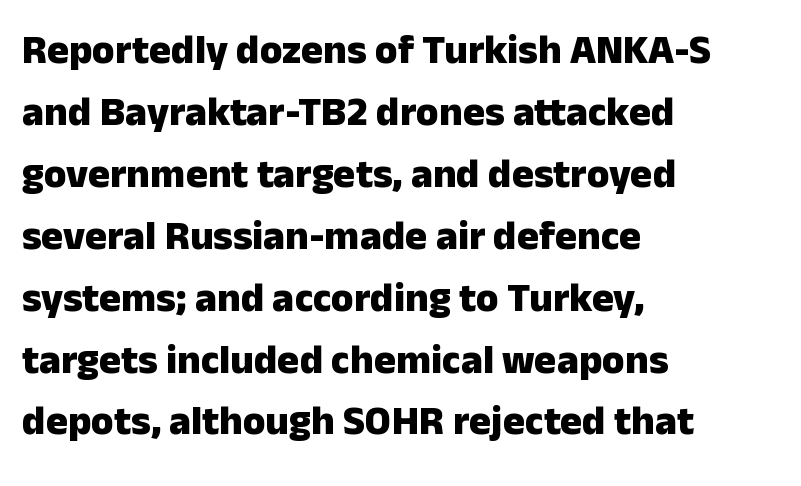
The typesetting leans heavy: a genuine bold. Observe the absence of serifs on each vertical stroke in this sample. Reading down the block, your eye returns to a fixed left position each line. Each new line begins a customary step beneath the previous one. Looks like regular typesetting: each glyph gets only the width it needs. The face used here is rendered with its standard letterfit.
